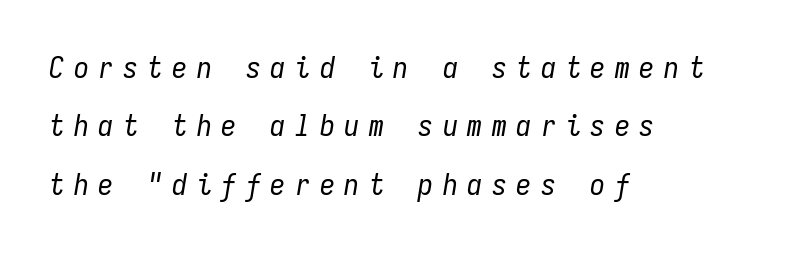
The image shows 30 px regular-weight, condensed type, italic (leaning right), monospaced; set left-aligned, loose line spacing (1.95x), unusually wide letter spacing (+0.32 em), not underlined; low stroke contrast and a medium x-height.
